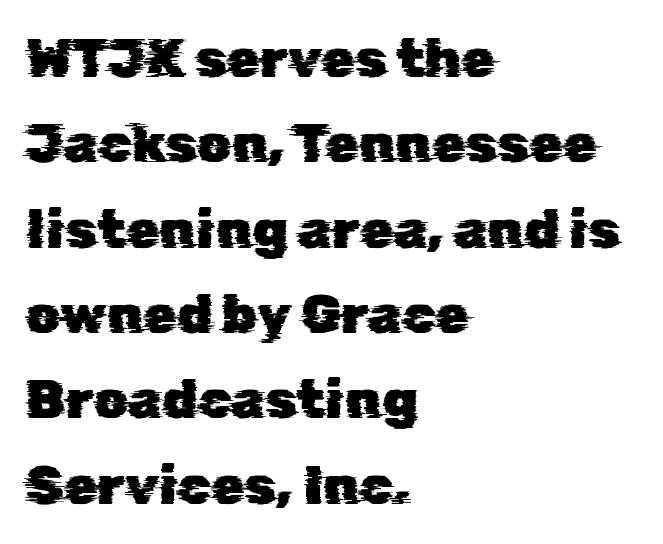
Q: Is the typeface a serif or a sans-serif typeface? A: Sans-serif.
Q: Is the text underlined? A: No.
Q: How is the paragraph aligned? A: Left-aligned.
Q: Is the spacing between letters normal or unusually wide? A: Normal.
Q: Is the spacing between lines tight, normal or loose? A: Normal.
Q: Width (condensed, normal, or wide)? A: Normal.
Q: Stroke contrast? A: Low.
Q: x-height? A: Medium.
Q: Monospaced? A: No.
